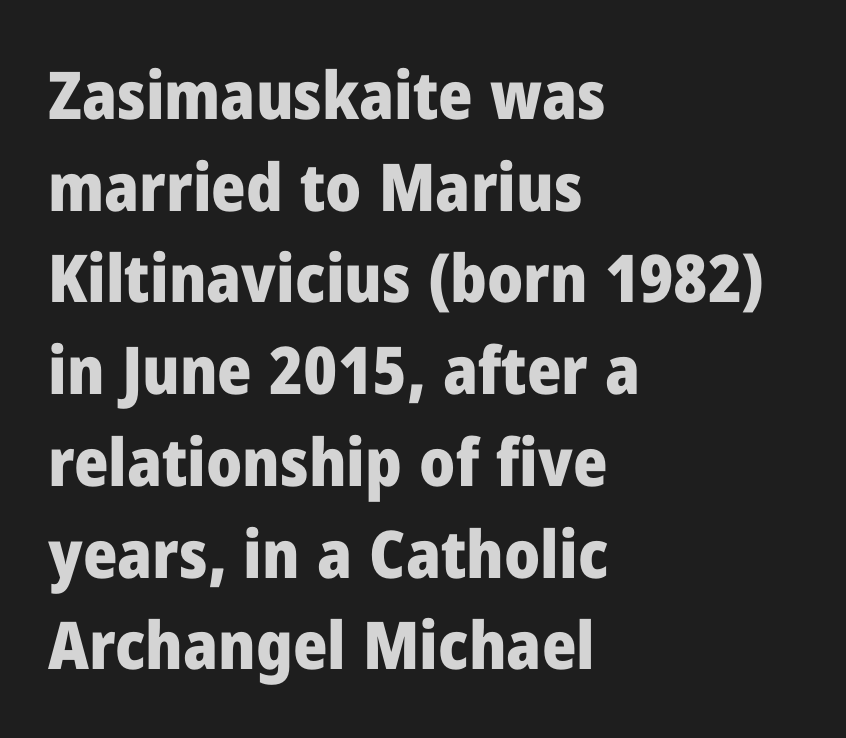
The characters display no serif detailing; their extremities are plain. Do the characters align in a grid? No, the font is proportional. Do the letters lean? They stand straight. The rendering anchors every line to the left-hand side.
